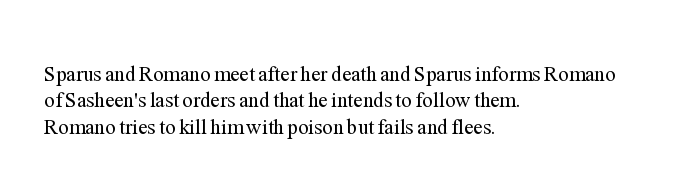
The image shows 21 px text type, upright; set left-aligned, normal line spacing (1.26x), normal letter spacing, not underlined.
